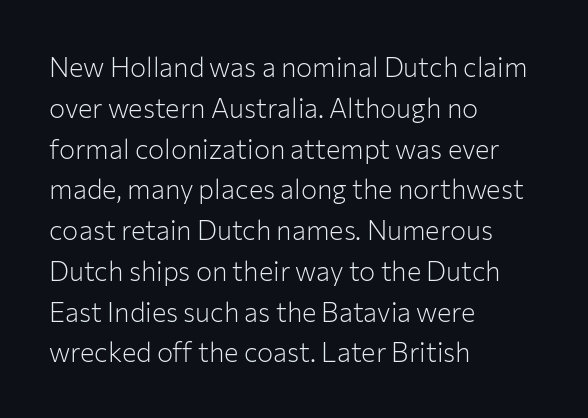
Q: Is the text bold? A: No.
Q: Is the text italic (slanted)? A: No, it is upright.
Q: Is the text underlined? A: No.
Q: How is the paragraph aligned? A: Left-aligned.
Q: Is the spacing between letters normal or unusually wide? A: Normal.
Q: Is the spacing between lines tight, normal or loose? A: Normal.
